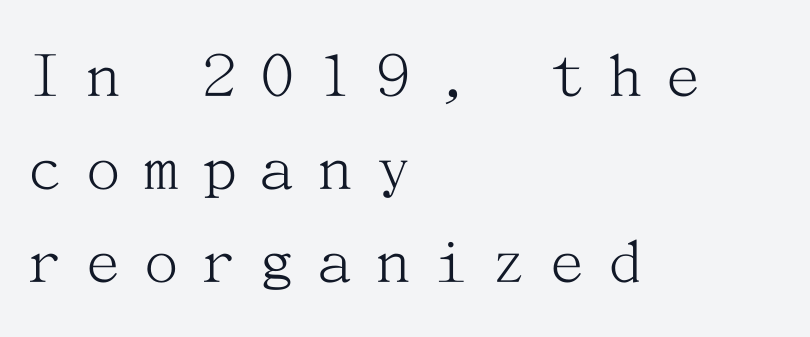
{"serif": "yes", "italic": "no", "bold": "no", "weight": "light", "width": "normal", "stroke_contrast": "medium", "x_height": "medium", "underline": "no", "align": "left", "line_spacing": "normal", "line_spacing_ratio": 1.35, "letter_spacing": "wide", "letter_spacing_em": 0.34, "glyph_px": 69}
